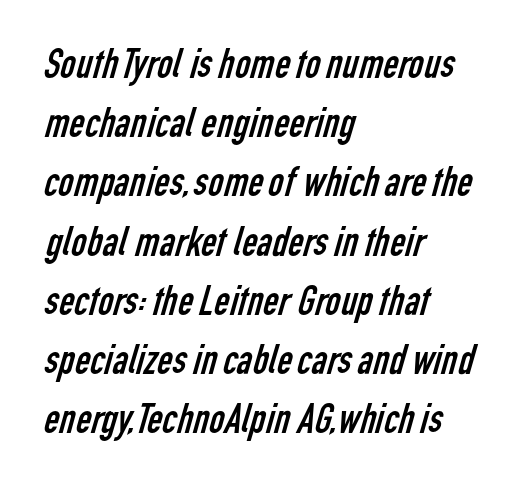
I'd call this a sans setting — the letters go barefoot. The block of text has a typical density, with ordinary space between rows. Reading down the block, your eye returns to a fixed left position each line. Do the characters align in a grid? No, the font is proportional.
